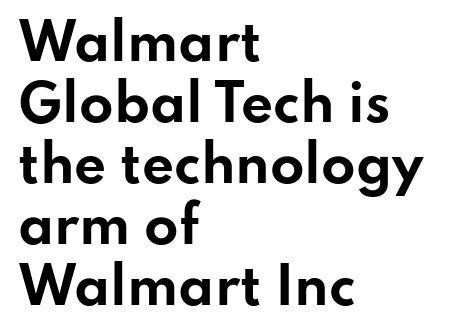
Q: Is the text bold? A: Yes.
Q: Is the text italic (slanted)? A: No, it is upright.
Q: Is the typeface a serif or a sans-serif typeface? A: Sans-serif.
Q: Is the text underlined? A: No.
Q: How is the paragraph aligned? A: Left-aligned.
Q: Is the spacing between letters normal or unusually wide? A: Normal.
Q: Width (condensed, normal, or wide)? A: Wide.
Q: Stroke contrast? A: Low.
Q: x-height? A: Small.
Q: Monospaced? A: No.
